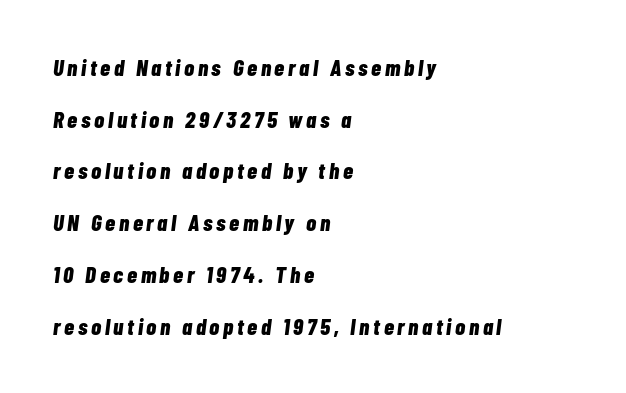
The image shows 23 px bold type, italic (leaning right); set left-aligned, loose line spacing (2.25x), not underlined.
